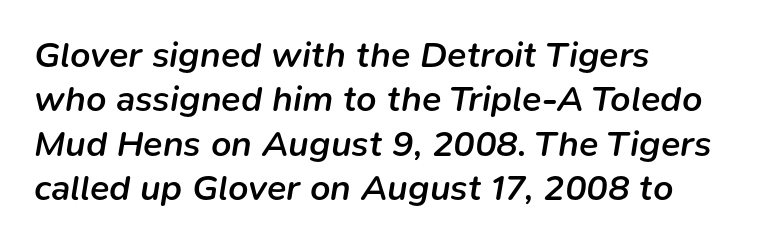
Q: Is the text bold? A: Semi-bold.
Q: Is the text italic (slanted)? A: Yes, it leans right by about 9 degrees.
Q: Is the text underlined? A: No.
Q: How is the paragraph aligned? A: Left-aligned.
Q: Is the spacing between letters normal or unusually wide? A: Normal.
Q: Width (condensed, normal, or wide)? A: Normal.
Q: Stroke contrast? A: Low.
Q: x-height? A: Medium.
Q: Monospaced? A: No.
